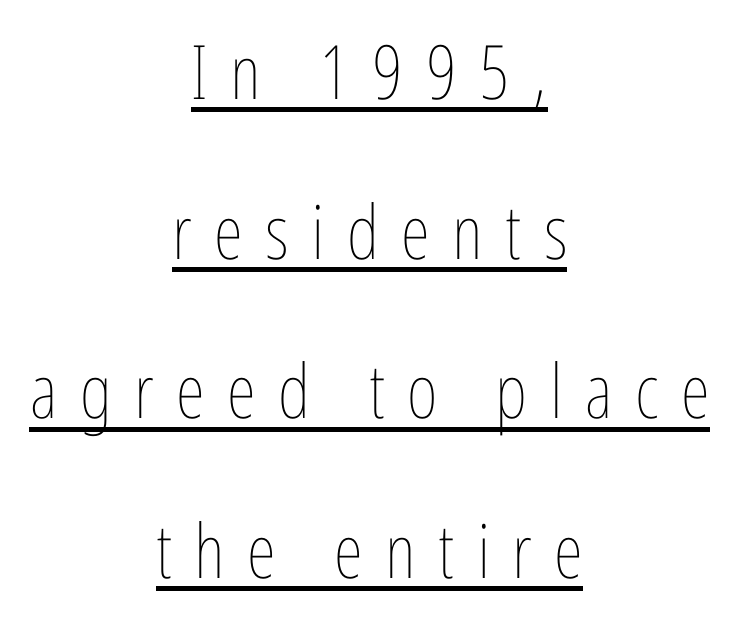
The image shows 75 px thin, condensed type, upright; set centered, loose line spacing (2.13x), unusually wide letter spacing (+0.3 em), underlined; low stroke contrast and a medium x-height.
